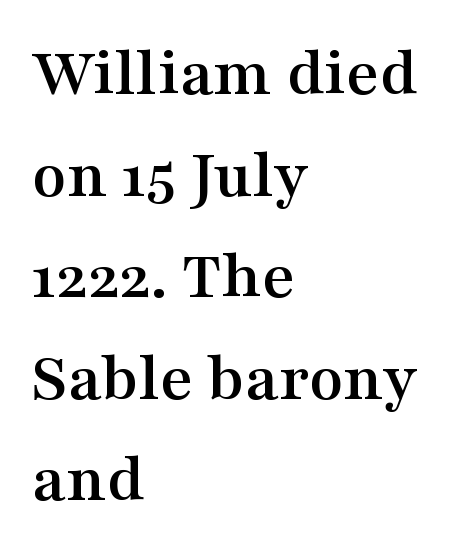
The image shows 71 px wide serif type, upright; set left-aligned, normal line spacing (1.43x), normal letter spacing, not underlined; medium stroke contrast and a medium x-height.
